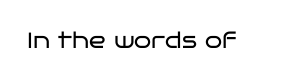
{"italic": "no", "bold": "no", "underline": "no", "letter_spacing": "normal", "letter_spacing_em": 0.0, "glyph_px": 22}
